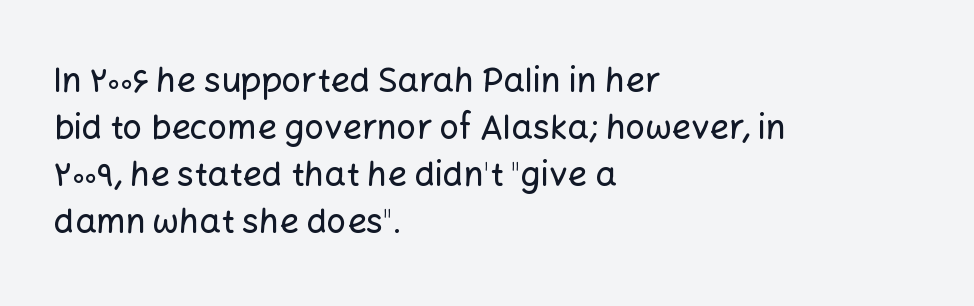
The designer left line spacing at the default. Think of a printed novel: that variable character pitch is what you see here. Ordinary non-slanted type is in use. Words float on clear page, feet unadorned.
